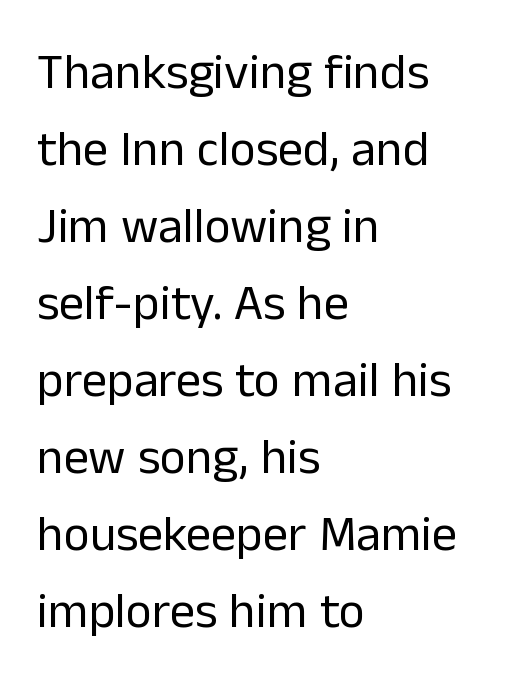
The image shows 50 px regular-weight sans-serif type, upright; set left-aligned, normal line spacing (1.54x), normal letter spacing, not underlined; low stroke contrast and a medium x-height.
